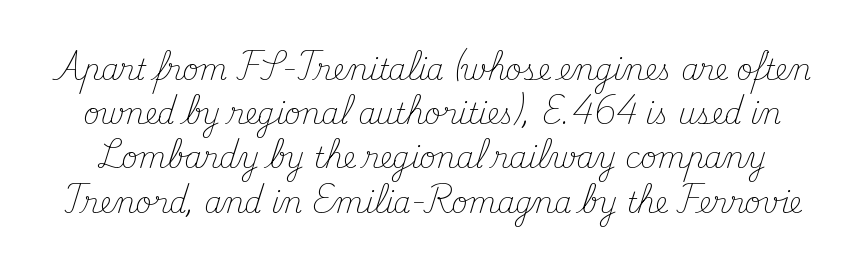
Q: Is the text bold? A: No.
Q: Is the text italic (slanted)? A: Yes.
Q: Is the typeface a serif or a sans-serif typeface? A: Serif.
Q: Is the text underlined? A: No.
Q: Is the spacing between letters normal or unusually wide? A: Normal.
Q: Is the spacing between lines tight, normal or loose? A: Normal.
Q: Width (condensed, normal, or wide)? A: Normal.
Q: Stroke contrast? A: Medium.
Q: x-height? A: Small.
Q: Monospaced? A: No.
